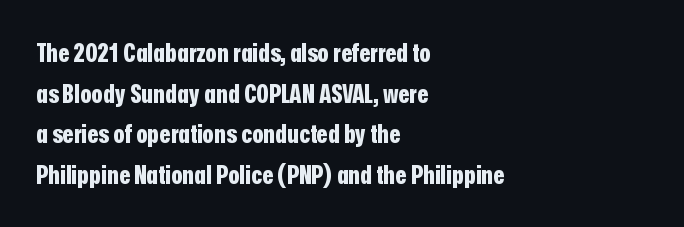
Q: Is the text bold? A: Yes.
Q: Is the text italic (slanted)? A: No, it is upright.
Q: Is the text underlined? A: No.
Q: How is the paragraph aligned? A: Left-aligned.
Q: Is the spacing between letters normal or unusually wide? A: Normal.
Q: Is the spacing between lines tight, normal or loose? A: Normal.
